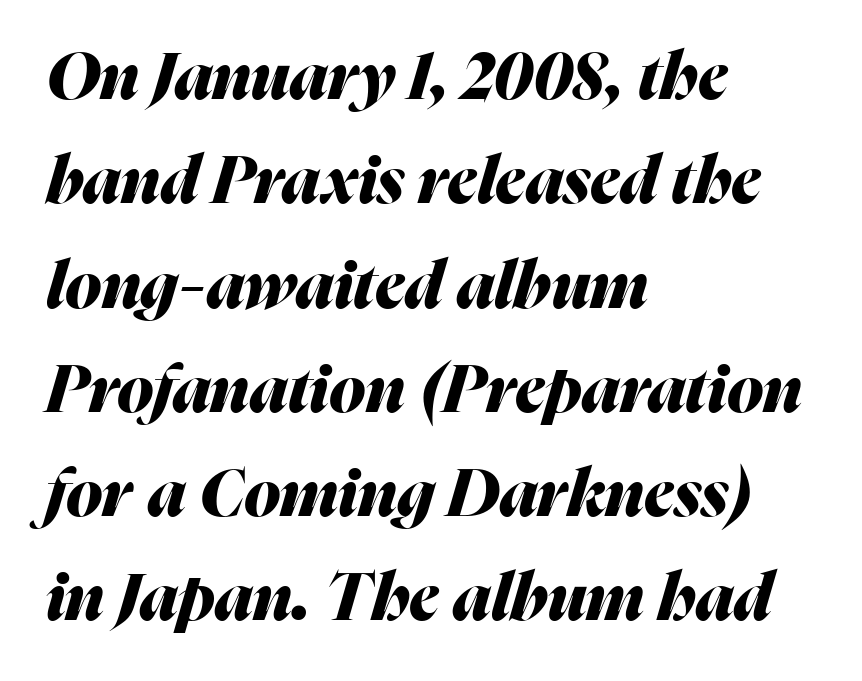
Q: Is the text bold? A: Yes.
Q: Is the text italic (slanted)? A: Yes, it leans right by about 16 degrees.
Q: Is the text underlined? A: No.
Q: How is the paragraph aligned? A: Left-aligned.
Q: Is the spacing between letters normal or unusually wide? A: Normal.
Q: Is the spacing between lines tight, normal or loose? A: Normal.
Q: Width (condensed, normal, or wide)? A: Normal.
Q: Stroke contrast? A: Medium.
Q: x-height? A: Medium.
Q: Monospaced? A: No.
